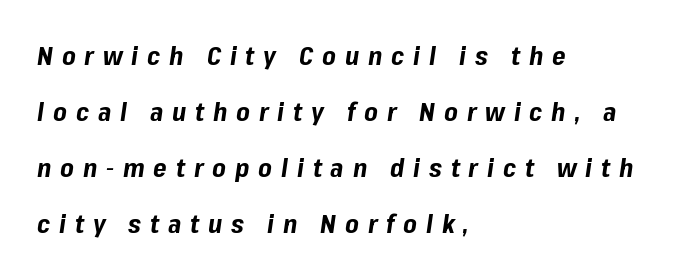
The image shows 26 px bold type, italic (leaning right); set left-aligned, loose line spacing (2.16x), unusually wide letter spacing (+0.34 em), not underlined.
